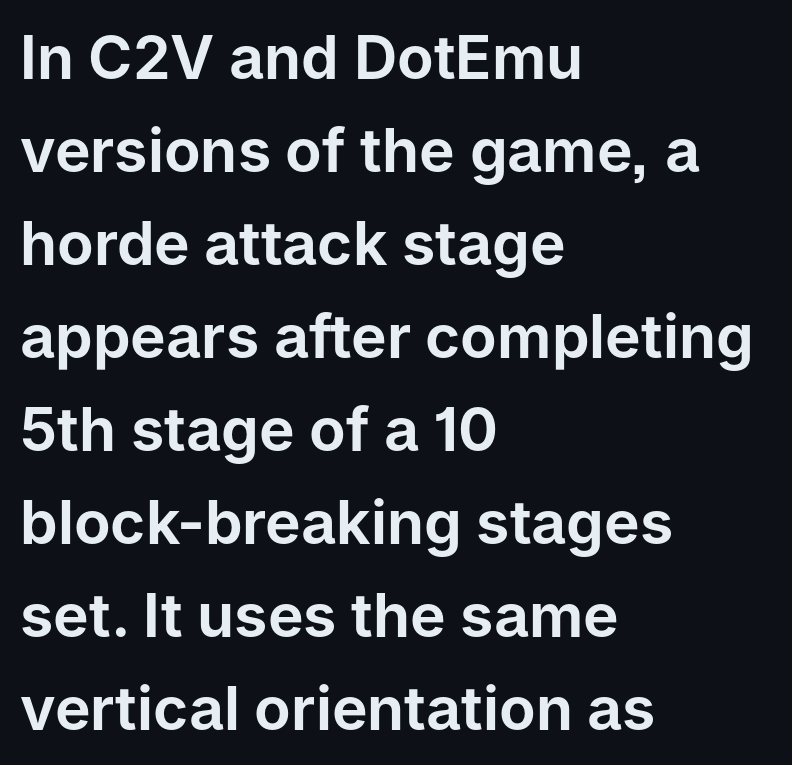
{"serif": "no", "italic": "no", "width": "normal", "stroke_contrast": "low", "x_height": "medium", "monospaced": "no", "underline": "no", "align": "left", "line_spacing": "normal", "line_spacing_ratio": 1.55, "letter_spacing": "normal", "letter_spacing_em": 0.0, "glyph_px": 60}
